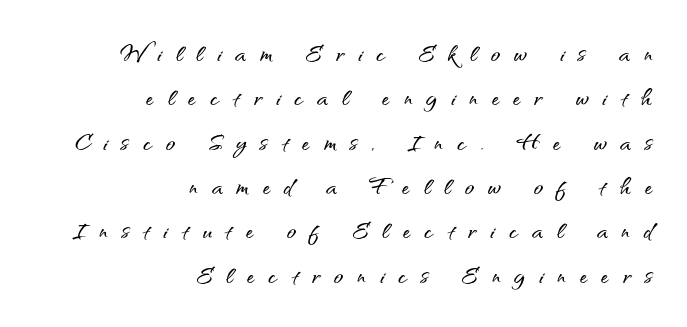
Q: Is the text italic (slanted)? A: Yes.
Q: Is the typeface a serif or a sans-serif typeface? A: Sans-serif.
Q: Is the text underlined? A: No.
Q: How is the paragraph aligned? A: Right-aligned.
Q: Is the spacing between letters normal or unusually wide? A: Unusually wide.
Q: Is the spacing between lines tight, normal or loose? A: Normal.
Q: Width (condensed, normal, or wide)? A: Normal.
Q: Stroke contrast? A: Medium.
Q: x-height? A: Small.
Q: Monospaced? A: No.
